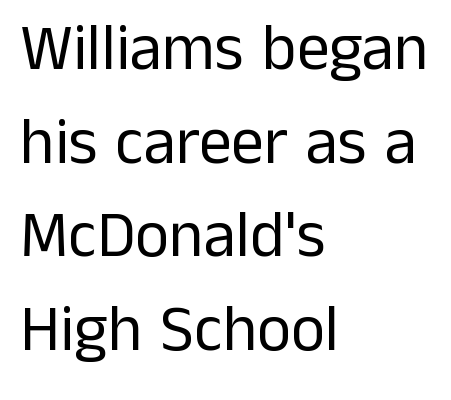
The leading is moderate, giving the passage an even texture. Honestly, there is no underline to notice here at all. The characters are drawn with everyday or finer stroke widths. This sample uses an upright cut, with every glyph sitting square on the baseline.
